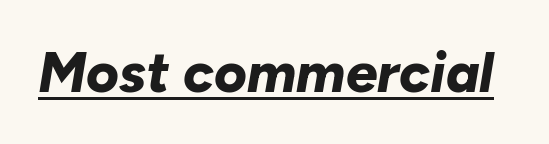
Q: Is the text bold? A: Yes.
Q: Is the text italic (slanted)? A: Yes, it leans right by about 10 degrees.
Q: Is the text underlined? A: Yes.
Q: Is the spacing between letters normal or unusually wide? A: Normal.
Q: Width (condensed, normal, or wide)? A: Normal.
Q: Stroke contrast? A: Low.
Q: x-height? A: Medium.
Q: Monospaced? A: No.
